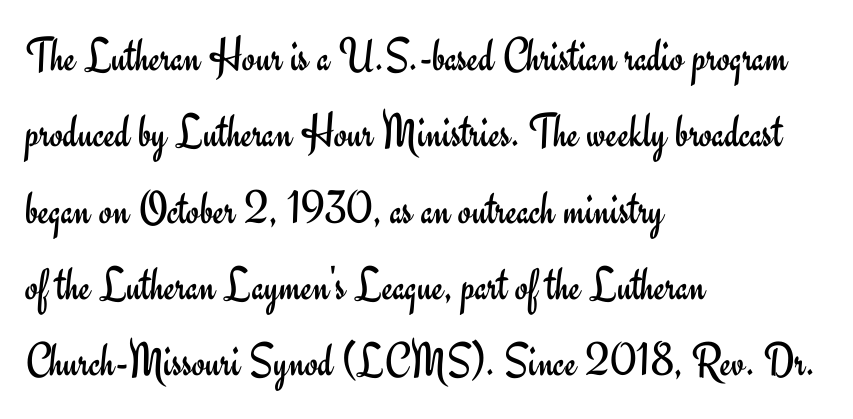
On a weight scale, this lands at 450 or below. The designer went with a sans here, leaving each stem footless. Varying glyph widths throughout — classic text-font behaviour. The gaps between neighbouring characters are ordinary and unremarkable.
